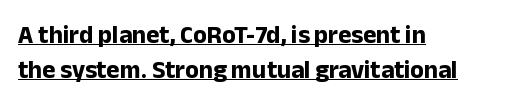
In CSS terms this would be text-align: left. Typographic density is high because the face is bold. The specimen includes a rule beneath the text block's lines. The rendering keeps characters at their native spacing. Posture: vertical.
